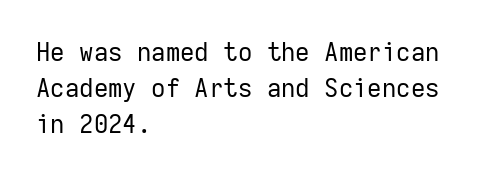
The cut favours lightness, reaching ordinary text weight at its darkest. Left-aligned paragraph, ragged on the right. There is no visible air inserted between adjacent glyphs. Has an underline been added? It has not. Upright lettering throughout. Leading matches the norm, producing a regular column.
